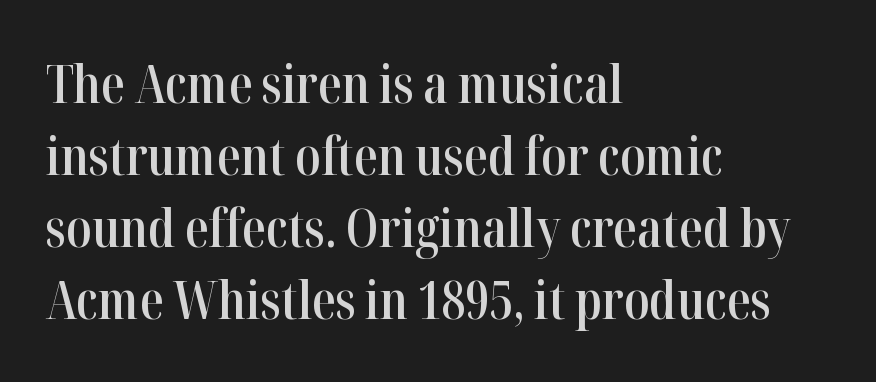
Spacing verdict: proportional, widths tailored to each character. What stands out about the letter spacing? Nothing — it is the standard amount. These lines carry some extra weight — a demibold, not a full bold. These lines are set flush left with a ragged right edge.
